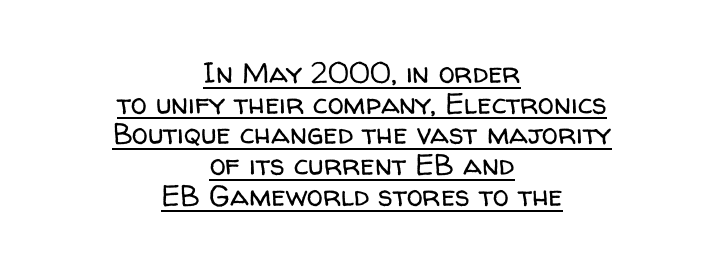
The image shows 29 px regular-weight sans-serif type, upright; set centered, tight line spacing (1.06x), normal letter spacing, underlined; low stroke contrast and a medium x-height.
